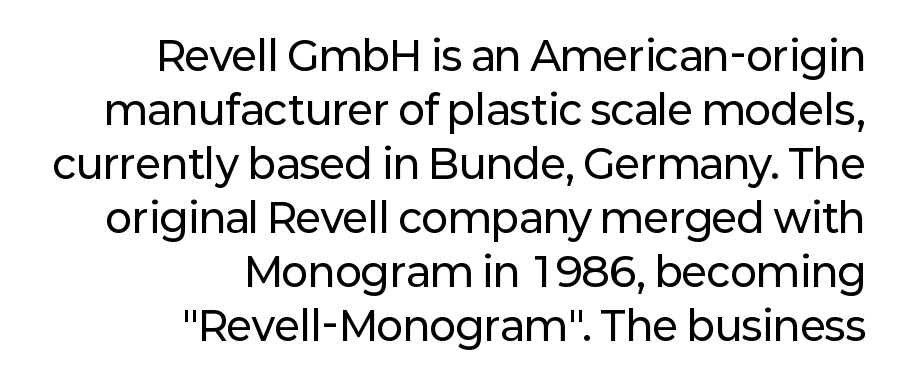
{"serif": "no", "italic": "no", "width": "normal", "stroke_contrast": "low", "x_height": "medium", "monospaced": "no", "underline": "no", "align": "right", "line_spacing": "normal", "line_spacing_ratio": 1.35, "letter_spacing": "normal", "letter_spacing_em": 0.0, "glyph_px": 40}
